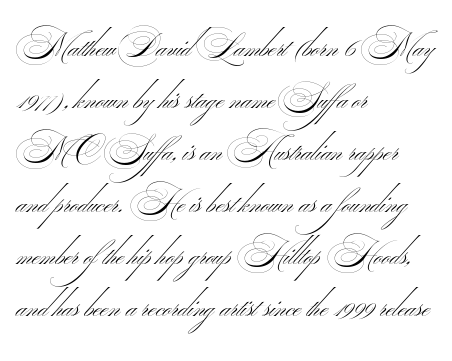
Q: Is the text bold? A: No.
Q: Is the typeface a serif or a sans-serif typeface? A: Sans-serif.
Q: Is the text underlined? A: No.
Q: How is the paragraph aligned? A: Left-aligned.
Q: Is the spacing between letters normal or unusually wide? A: Normal.
Q: Is the spacing between lines tight, normal or loose? A: Normal.
Q: Width (condensed, normal, or wide)? A: Wide.
Q: Stroke contrast? A: Medium.
Q: Monospaced? A: No.
